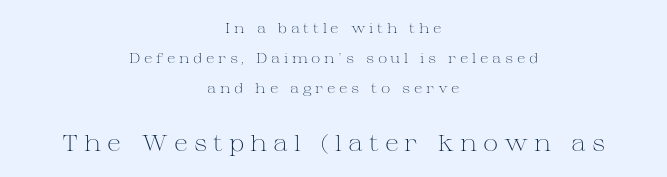
{"italic": "no", "bold": "no", "underline": "no", "align": "center", "line_spacing": "loose", "line_spacing_ratio": 2.15, "letter_spacing": "wide", "letter_spacing_em": 0.26, "larger_block": "second", "size_ratio": 1.64, "glyph_px": 23}
